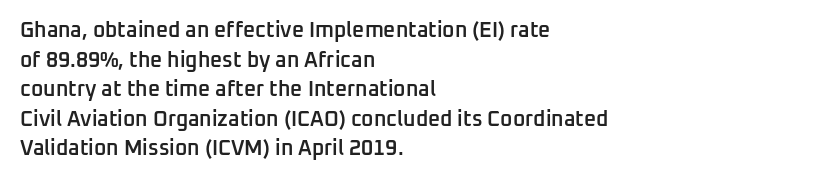
Q: Is the text bold? A: Semi-bold.
Q: Is the text italic (slanted)? A: No, it is upright.
Q: Is the text underlined? A: No.
Q: How is the paragraph aligned? A: Left-aligned.
Q: Is the spacing between letters normal or unusually wide? A: Normal.
Q: Is the spacing between lines tight, normal or loose? A: Normal.
